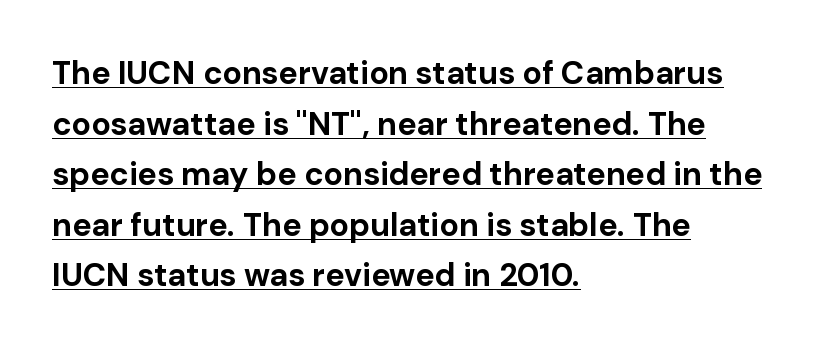
The image shows 32 px bold sans-serif type, upright; set left-aligned, normal line spacing (1.58x), normal letter spacing, underlined; low stroke contrast and a medium x-height.
